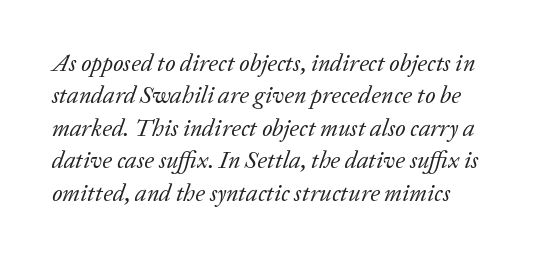
The image shows 24 px text type, italic (leaning right); set left-aligned, normal line spacing (1.35x), normal letter spacing, not underlined.
